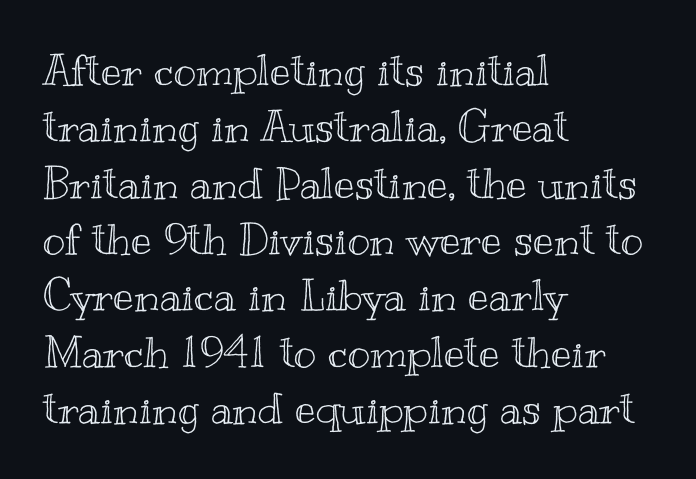
The space between consecutive lines is moderate. Style check: upright. Do the characters align in a grid? No, the font is proportional. Layout note: lines flush left.
